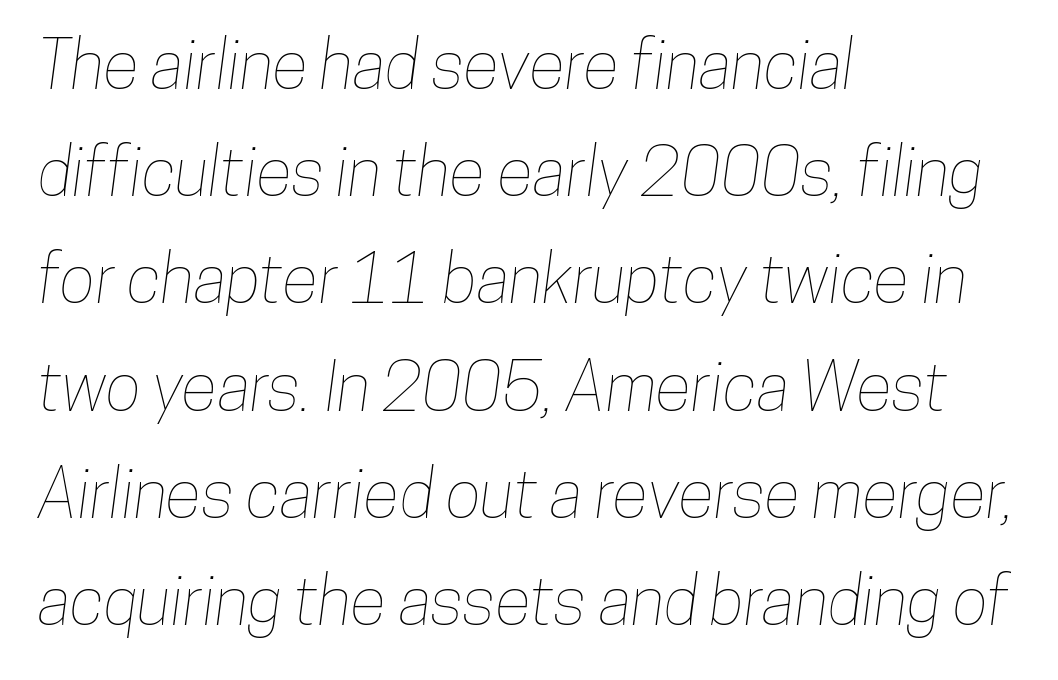
The image shows 67 px condensed type; set left-aligned, normal line spacing (1.6x), normal letter spacing, not underlined; low stroke contrast and a medium x-height.
